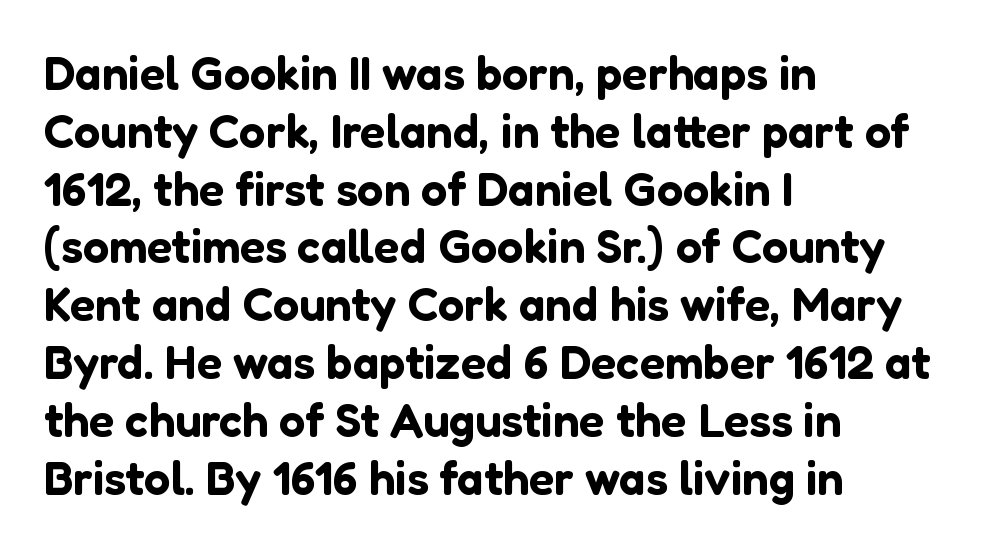
These lines are rendered in a variable-pitch font. The baseline area is clear. These lines are set flush left with a ragged right edge. No italicization has been applied; the sample stays upright.
